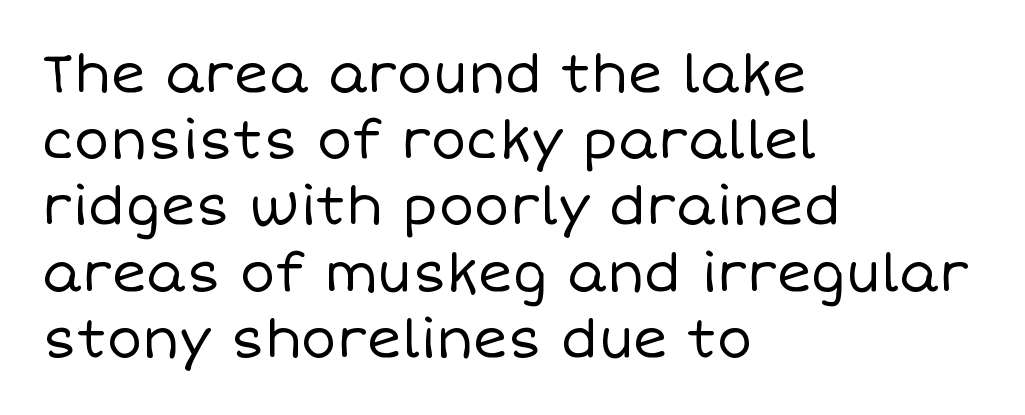
{"italic": "no", "bold": "no", "weight": "regular", "width": "normal", "stroke_contrast": "low", "x_height": "large", "monospaced": "no", "underline": "no", "align": "left", "line_spacing": "normal", "line_spacing_ratio": 1.25, "letter_spacing": "normal", "letter_spacing_em": 0.0, "glyph_px": 53}
